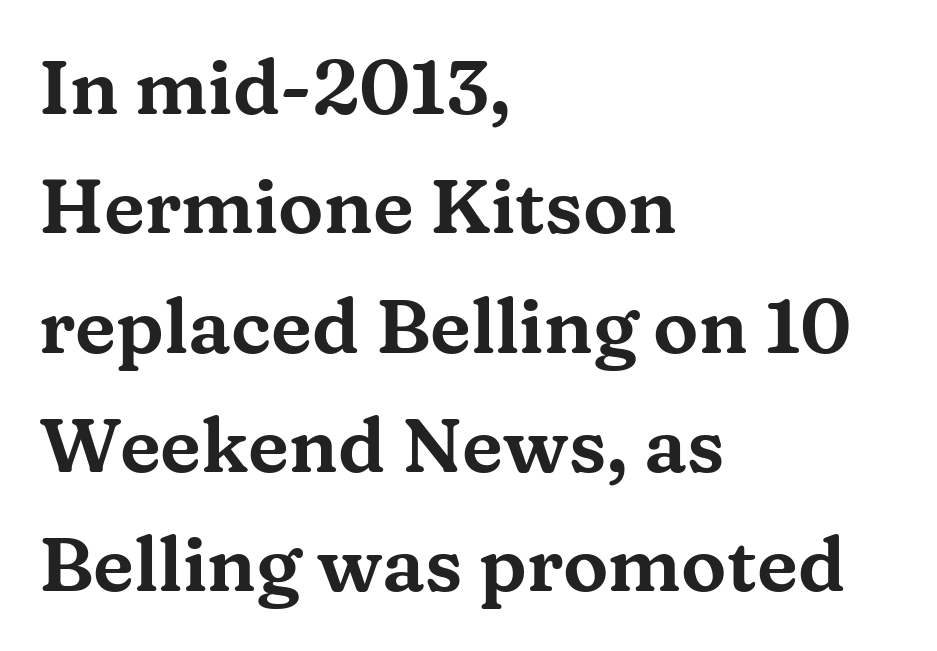
{"serif": "yes", "italic": "no", "width": "wide", "stroke_contrast": "medium", "x_height": "medium", "monospaced": "no", "underline": "no", "align": "left", "line_spacing": "normal", "line_spacing_ratio": 1.57, "letter_spacing": "normal", "letter_spacing_em": 0.0, "glyph_px": 76}
